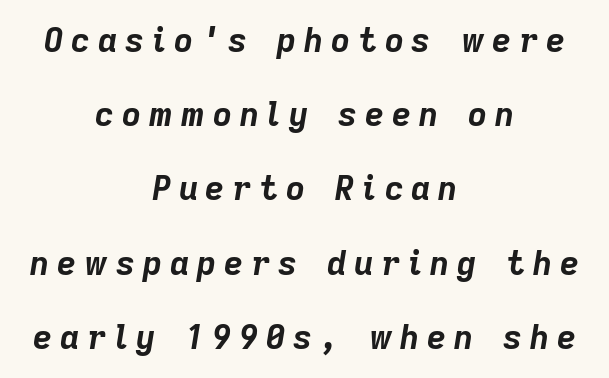
If you folded the block vertically in half, each line would mirror itself in length. Do the characters align in a grid? No, the font is proportional. Quick note: italic. The leading is generous, giving the passage an open texture.
